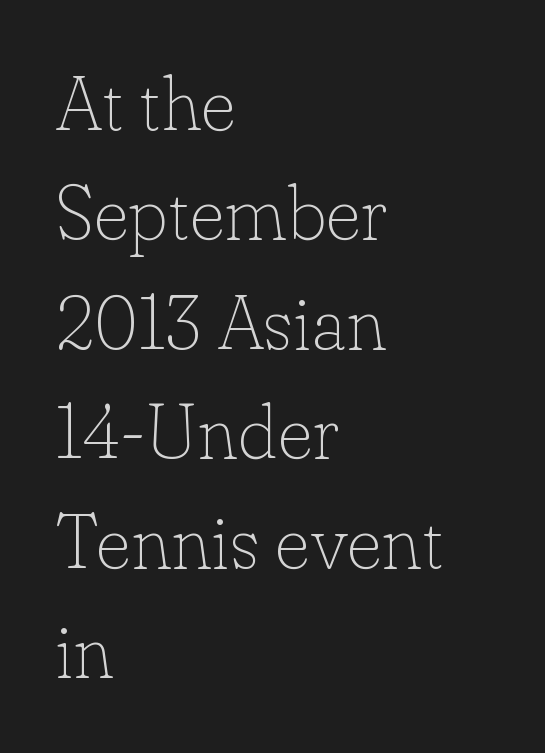
The image shows 76 px thin serif type, upright; set left-aligned, normal line spacing (1.44x), normal letter spacing, not underlined; low stroke contrast and a small x-height.
